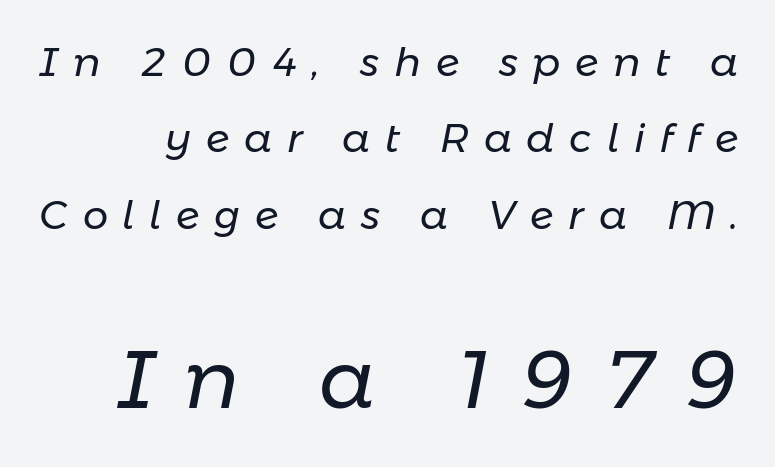
The image shows 80 px regular-weight type, italic (leaning right); set loose line spacing (1.91x), unusually wide letter spacing (+0.37 em), not underlined; the second (bottom) block is 2.0x larger; low stroke contrast and a medium x-height.
